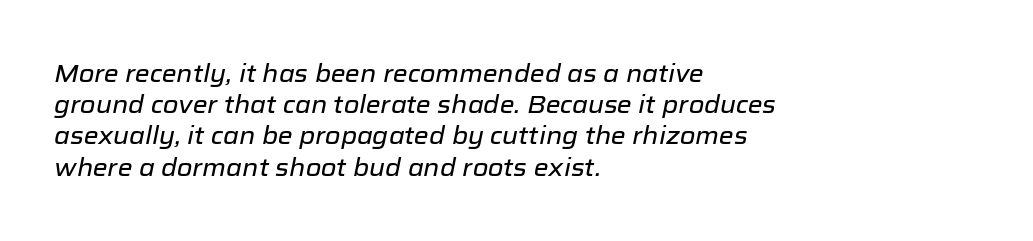
Q: Is the text italic (slanted)? A: Yes, it leans right by about 12 degrees.
Q: Is the text underlined? A: No.
Q: How is the paragraph aligned? A: Left-aligned.
Q: Is the spacing between letters normal or unusually wide? A: Normal.
Q: Is the spacing between lines tight, normal or loose? A: Normal.
